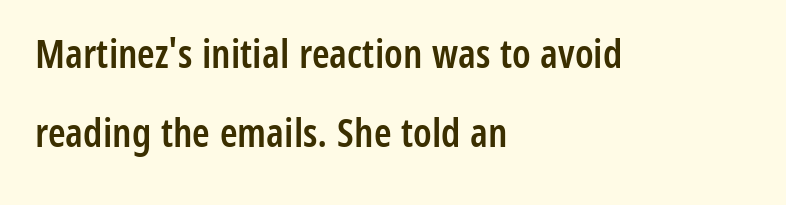
The vertical gap from one line to the next is large. The space directly below the letters is spotless. You can tell from the bare stems that sans-serif type was used. Here the designer chose a conventional face with non-uniform glyph widths. The lines are quadded left.
